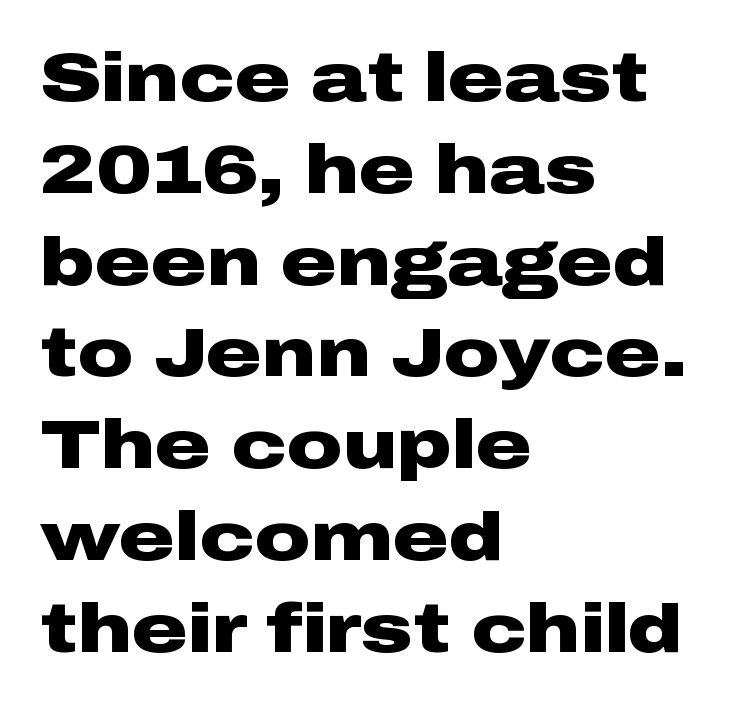
The image shows 69 px heavy, wide sans-serif type, upright; set left-aligned, normal line spacing (1.33x), normal letter spacing, not underlined; low stroke contrast and a medium x-height.
